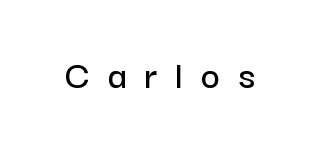
Q: Is the text italic (slanted)? A: No, it is upright.
Q: Is the typeface a serif or a sans-serif typeface? A: Sans-serif.
Q: Is the text underlined? A: No.
Q: Is the spacing between letters normal or unusually wide? A: Unusually wide.
Q: Width (condensed, normal, or wide)? A: Normal.
Q: Stroke contrast? A: Low.
Q: x-height? A: Medium.
Q: Monospaced? A: No.
